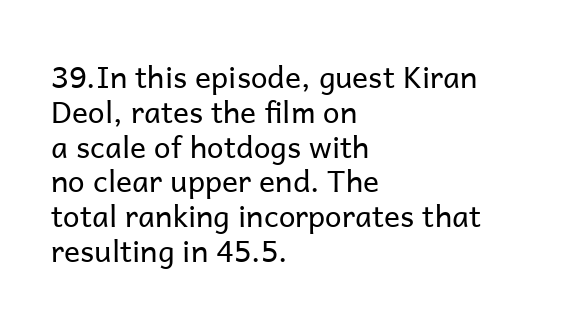
{"serif": "no", "italic": "no", "bold": "no", "weight": "regular", "width": "normal", "stroke_contrast": "low", "x_height": "medium", "monospaced": "no", "underline": "no", "align": "left", "line_spacing_ratio": 1.16, "letter_spacing": "normal", "letter_spacing_em": 0.0, "glyph_px": 30}
